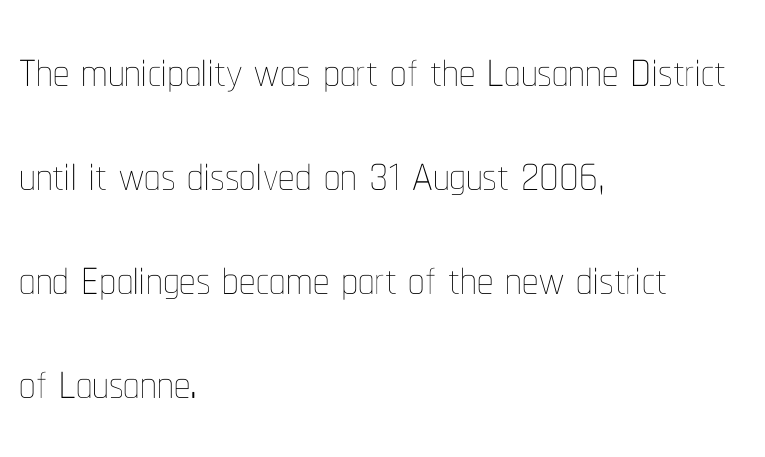
There is no visible air inserted between adjacent glyphs. The font's upright variant was chosen for this text. Left-aligned paragraph, ragged on the right. Looks like regular typesetting: each glyph gets only the width it needs. Clear beneath every line of the passage. The block of text has a typical density, with ordinary space between rows.
